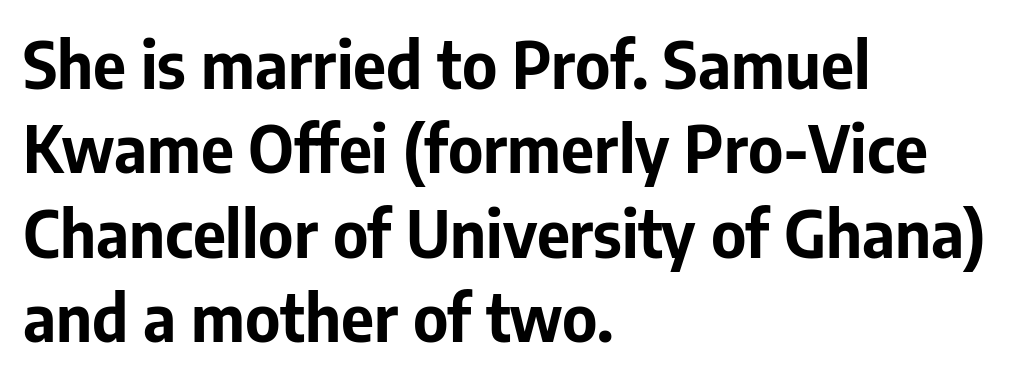
Spacing between characters is what you'd get straight out of the box. Look at the bottom of the vertical strokes: they stop flat, with no serifs. Students, observe: this is what conventionally led text looks like. The glyphs are unaccompanied by any horizontal stroke below them. Each glyph is drawn with heavy, bold strokes. Upright lettering throughout.
